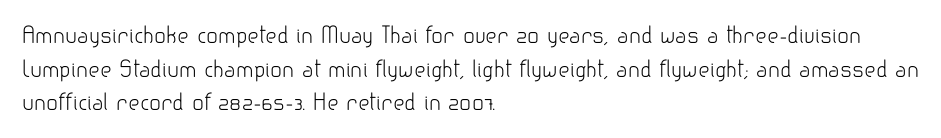
The image shows 22 px text type, upright; set left-aligned, normal line spacing (1.53x), normal letter spacing, not underlined.
